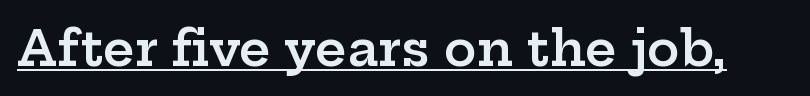
Has an underline been added? It has. This is roman type, the default non-slanted kind. Check where the strokes stop: tiny serifs finish them off. Weight check: semibold — heavier than regular, not quite bold. Tracking here is standard; glyphs follow each other at the usual distance. Note the varied advance widths — an 'i' is clearly narrower than an 'm'.
